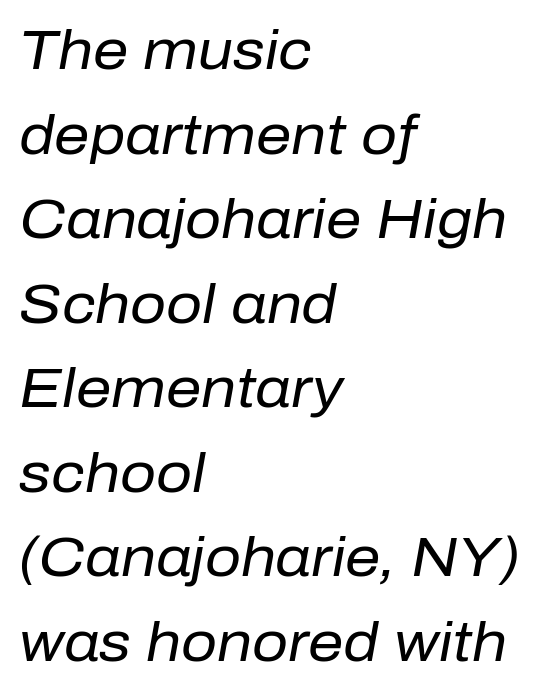
The image shows 56 px regular-weight type, italic (leaning right); set left-aligned, normal line spacing (1.51x), normal letter spacing, not underlined; low stroke contrast and a medium x-height.
